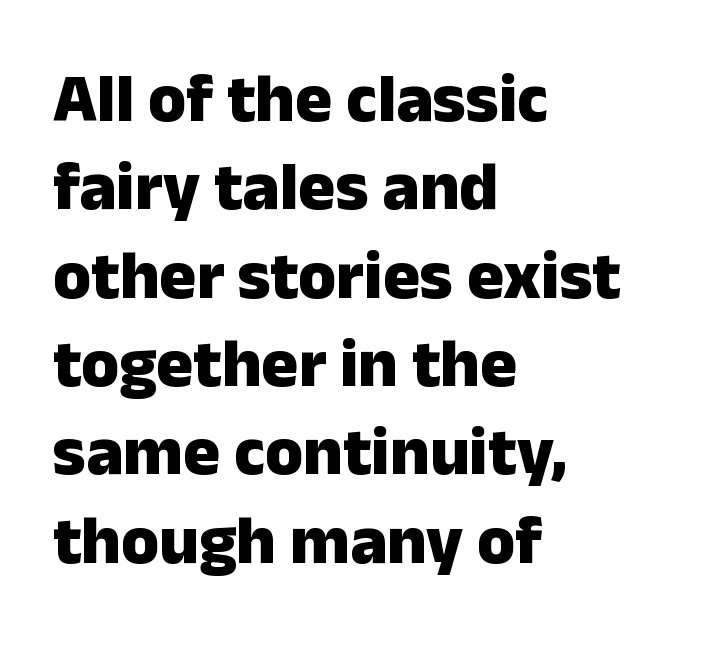
Q: Is the text bold? A: Yes.
Q: Is the text italic (slanted)? A: No, it is upright.
Q: Is the typeface a serif or a sans-serif typeface? A: Sans-serif.
Q: Is the text underlined? A: No.
Q: How is the paragraph aligned? A: Left-aligned.
Q: Is the spacing between letters normal or unusually wide? A: Normal.
Q: Is the spacing between lines tight, normal or loose? A: Normal.
Q: Width (condensed, normal, or wide)? A: Normal.
Q: Stroke contrast? A: Low.
Q: x-height? A: Medium.
Q: Monospaced? A: No.
